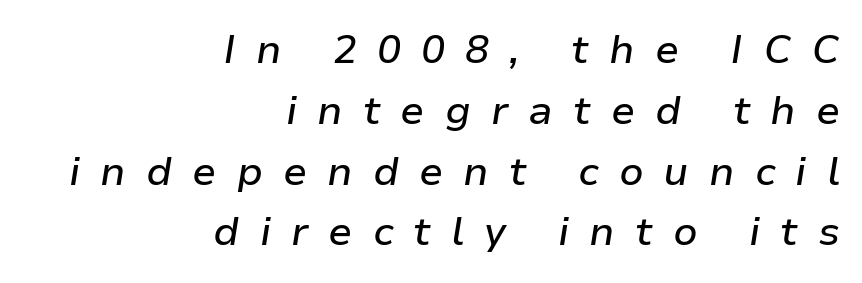
{"italic": "yes", "lean": "right", "slant_degrees": 9, "width": "normal", "stroke_contrast": "low", "x_height": "medium", "monospaced": "no", "underline": "no", "align": "right", "line_spacing": "normal", "line_spacing_ratio": 1.52, "letter_spacing": "wide", "letter_spacing_em": 0.5, "glyph_px": 40}
